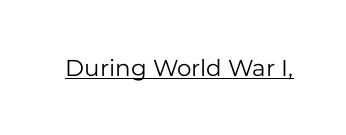
The image shows 23 px text type, upright; set normal letter spacing, underlined.
